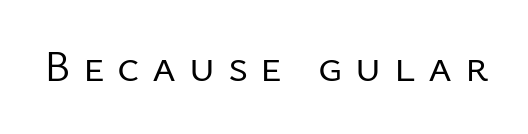
{"serif": "no", "italic": "no", "bold": "no", "weight": "regular", "width": "normal", "stroke_contrast": "low", "x_height": "medium", "monospaced": "no", "underline": "no", "letter_spacing": "wide", "letter_spacing_em": 0.28, "glyph_px": 45}
